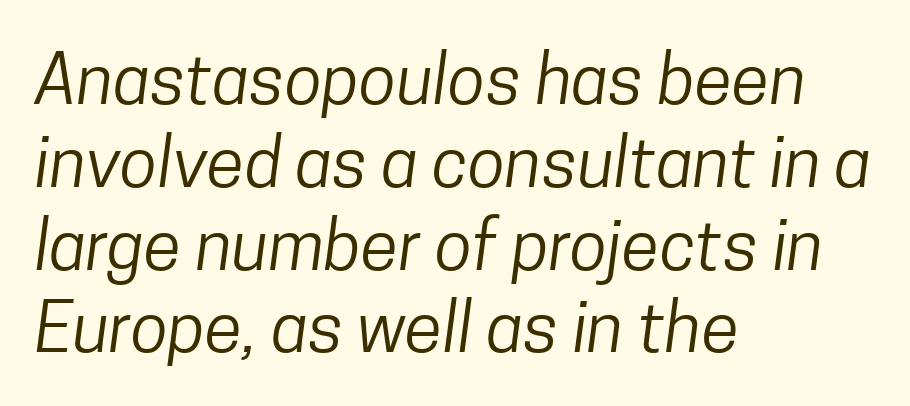
{"serif": "no", "bold": "no", "weight": "regular", "width": "condensed", "stroke_contrast": "low", "x_height": "medium", "monospaced": "no", "underline": "no", "align": "left", "line_spacing_ratio": 1.2, "letter_spacing": "normal", "letter_spacing_em": 0.0, "glyph_px": 69}
